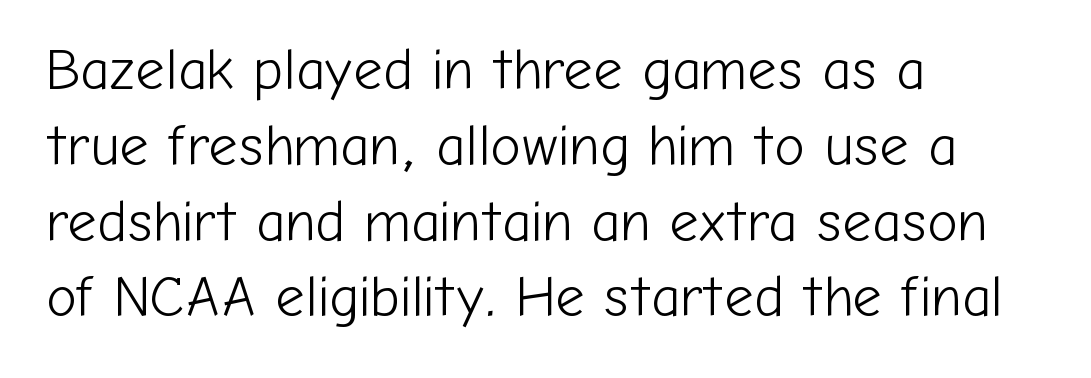
The image shows 57 px light sans-serif type, upright; set left-aligned, normal line spacing (1.33x), normal letter spacing, not underlined; low stroke contrast and a medium x-height.
